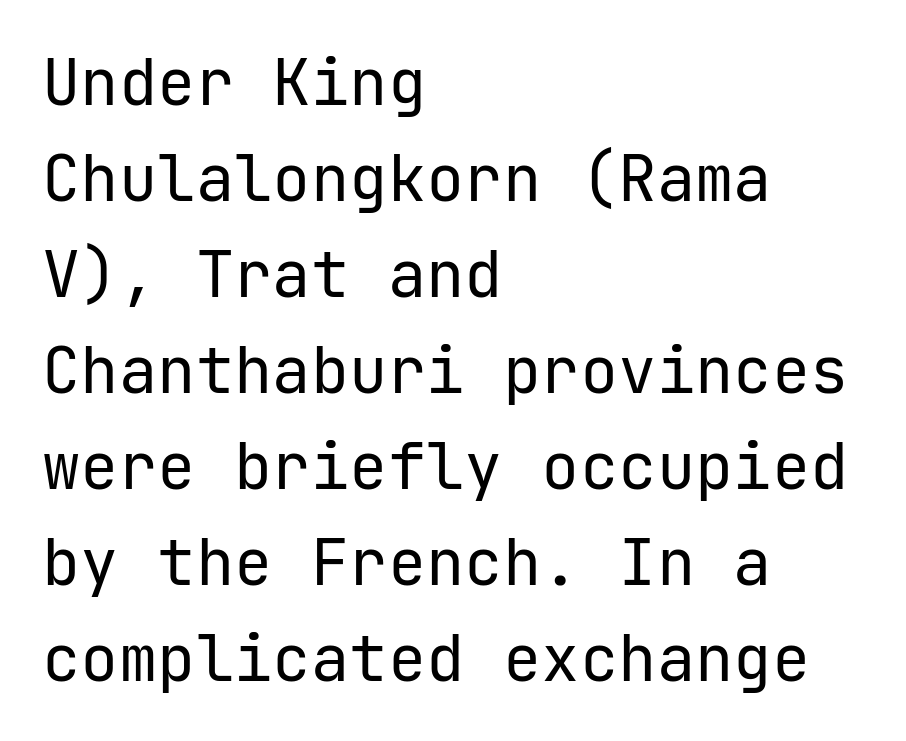
The image shows 64 px regular-weight sans-serif type, upright, monospaced; set left-aligned, normal line spacing (1.5x), normal letter spacing, not underlined; low stroke contrast and a medium x-height.
